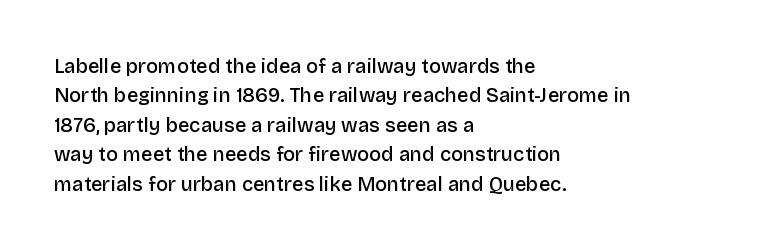
{"italic": "no", "bold": "semi", "underline": "no", "align": "left", "line_spacing": "normal", "line_spacing_ratio": 1.47, "letter_spacing": "normal", "letter_spacing_em": 0.0, "glyph_px": 20}
